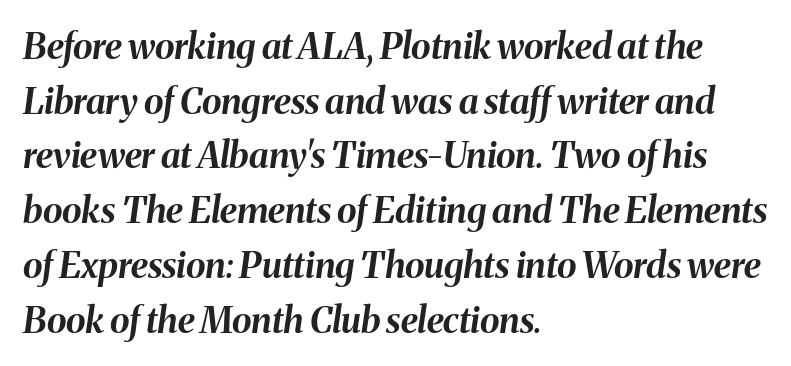
The image shows 36 px bold type, italic (leaning right); set left-aligned, normal line spacing (1.52x), normal letter spacing, not underlined; medium stroke contrast and a medium x-height.
